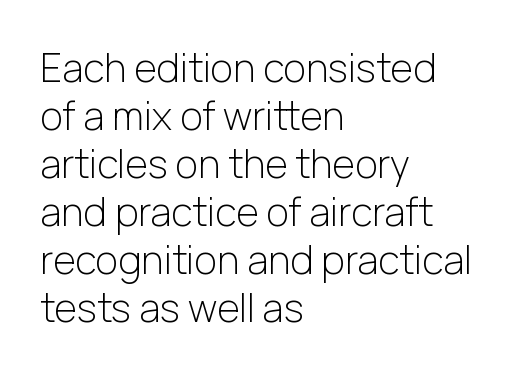
{"serif": "no", "italic": "no", "bold": "no", "weight": "light", "width": "normal", "stroke_contrast": "low", "x_height": "medium", "monospaced": "no", "underline": "no", "align": "left", "line_spacing_ratio": 1.23, "letter_spacing": "normal", "letter_spacing_em": 0.0, "glyph_px": 39}
